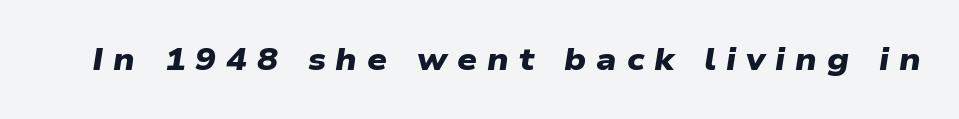
{"serif": "no", "bold": "yes", "weight": "heavy", "width": "wide", "stroke_contrast": "low", "x_height": "medium", "monospaced": "no", "underline": "no", "letter_spacing": "wide", "letter_spacing_em": 0.32, "glyph_px": 31}
